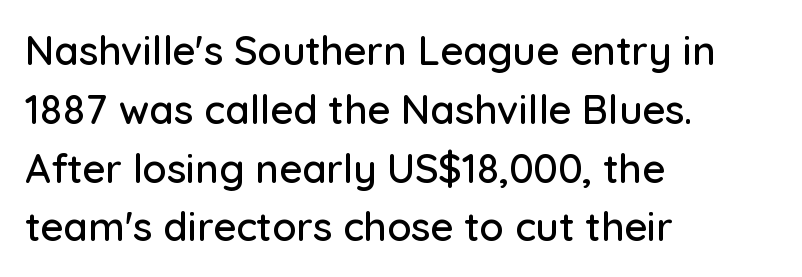
Regarding serifs, this sample does without them. The lines are quadded left. The axis of the letterforms is exactly vertical. One glance says typical: line gaps are just what's usual. The area under the type is left untouched. Spacing verdict: proportional, widths tailored to each character.
